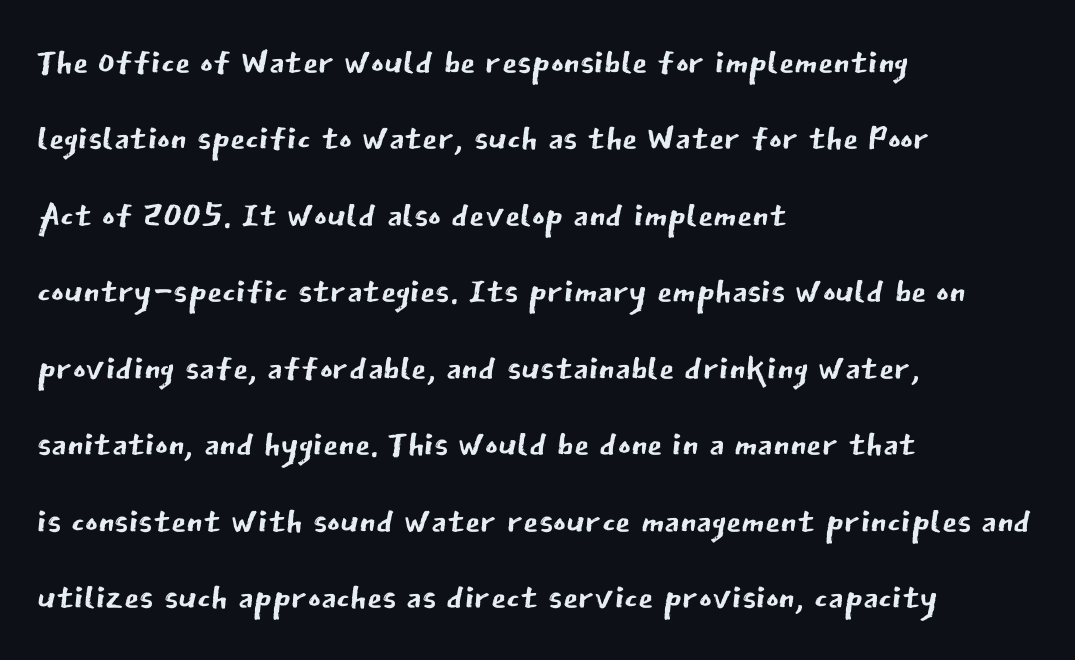
Vertical spacing — default. Weight: not bold — regular or lighter. Words appear dense and cohesive because spacing is normal. These lines are set flush left with a ragged right edge. The words here are not underlined.
